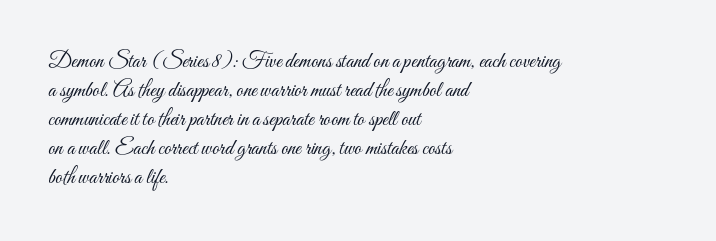
The image shows 22 px text type; set left-aligned, normal line spacing (1.32x), normal letter spacing, not underlined.
